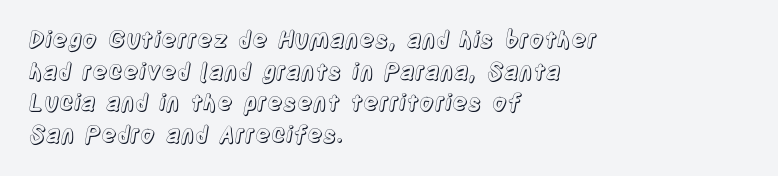
Q: Is the text italic (slanted)? A: Yes.
Q: Is the text underlined? A: No.
Q: How is the paragraph aligned? A: Left-aligned.
Q: Is the spacing between letters normal or unusually wide? A: Normal.
Q: Is the spacing between lines tight, normal or loose? A: Normal.
